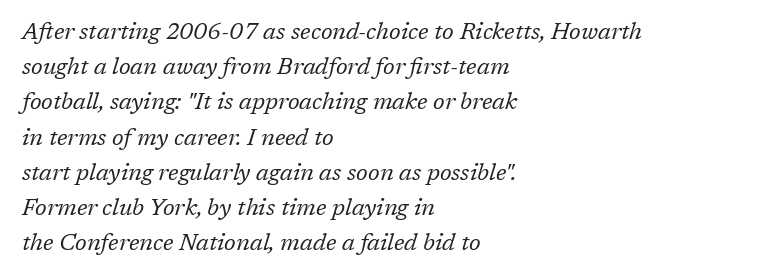
{"italic": "yes", "lean": "right", "slant_degrees": 17, "bold": "no", "underline": "no", "align": "left", "line_spacing": "normal", "line_spacing_ratio": 1.53, "letter_spacing": "normal", "letter_spacing_em": 0.0, "glyph_px": 23}
